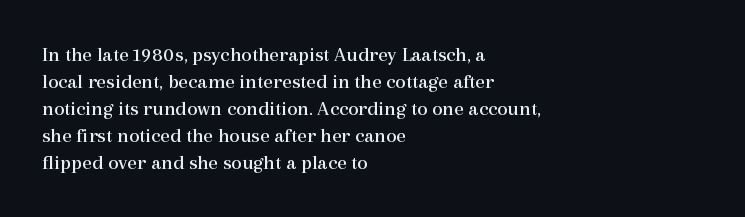
{"italic": "no", "bold": "no", "underline": "no", "align": "left", "line_spacing": "normal", "line_spacing_ratio": 1.29, "letter_spacing": "normal", "letter_spacing_em": 0.0, "glyph_px": 21}
